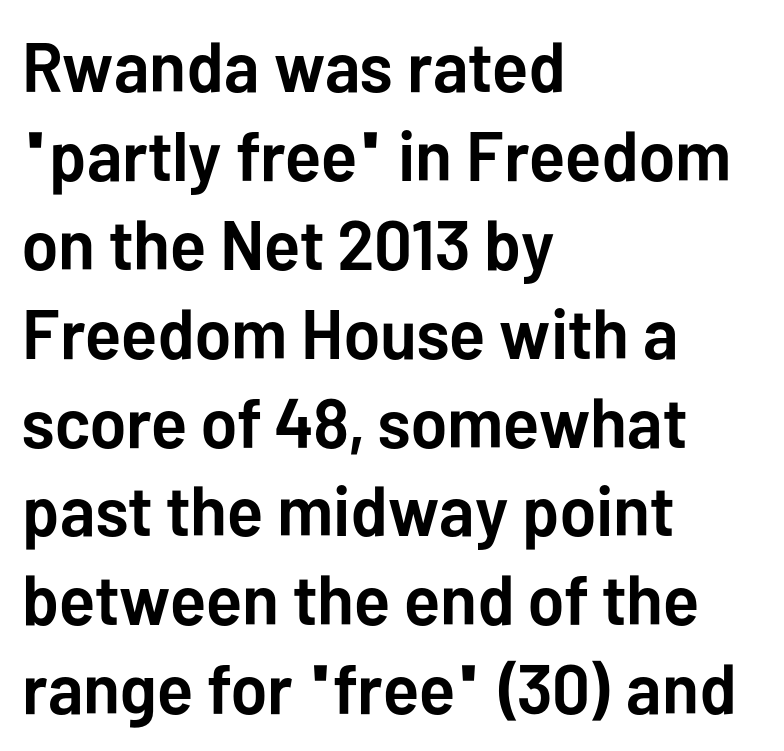
A dark, heavy texture on the line: the type is bold. The paragraph shown leans on its left margin. Just letters on the line, the space beneath them empty. You can tell from the bare stems that sans-serif type was used. The rows are spaced the way most documents space them. A typesetter would call this zero additional tracking.
